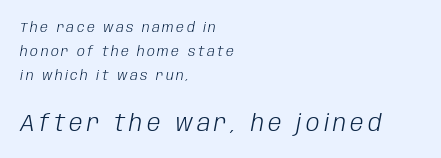
Stem width sits at or under what a default text font uses. Observe the lean: these are italic letterforms. Check under the words: just untouched page. Notice how the passage keeps a crisp vertical edge on the left only. Compare the two chunks: the lower has the greater cap height.
